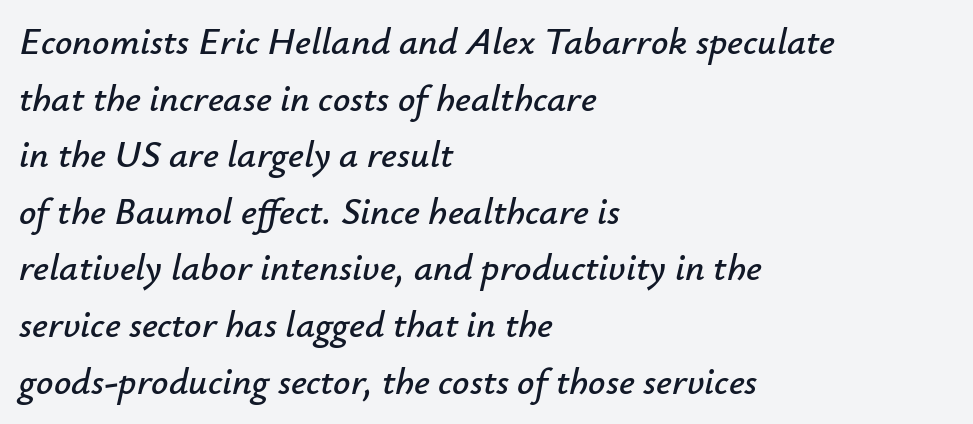
{"italic": "yes", "lean": "right", "slant_degrees": 12, "width": "normal", "stroke_contrast": "low", "x_height": "small", "monospaced": "no", "underline": "no", "align": "left", "line_spacing": "normal", "line_spacing_ratio": 1.49, "letter_spacing": "normal", "letter_spacing_em": 0.0, "glyph_px": 38}
